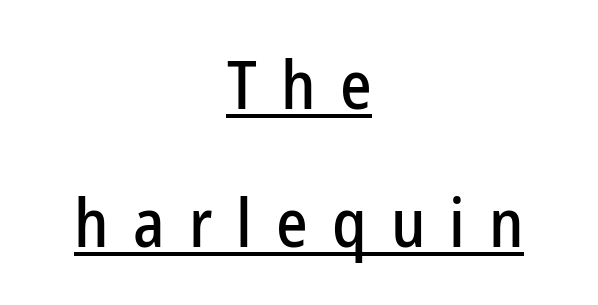
Q: Is the text italic (slanted)? A: No, it is upright.
Q: Is the typeface a serif or a sans-serif typeface? A: Sans-serif.
Q: Is the text underlined? A: Yes.
Q: How is the paragraph aligned? A: Centered.
Q: Is the spacing between letters normal or unusually wide? A: Unusually wide.
Q: Is the spacing between lines tight, normal or loose? A: Loose.
Q: Width (condensed, normal, or wide)? A: Condensed.
Q: Stroke contrast? A: Low.
Q: x-height? A: Medium.
Q: Monospaced? A: No.
